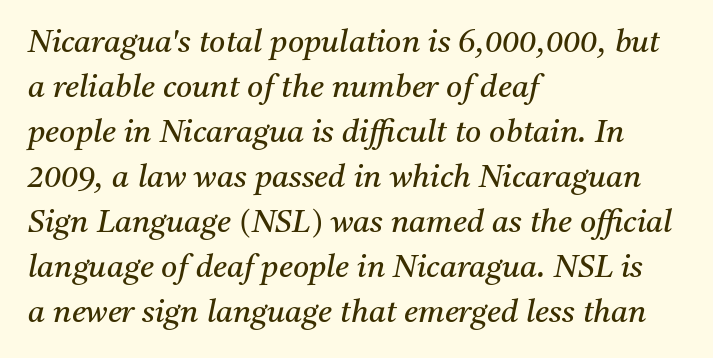
The image shows 31 px regular-weight serif type, italic (leaning right); set left-aligned, normal line spacing (1.45x), normal letter spacing, not underlined; medium stroke contrast and a medium x-height.
